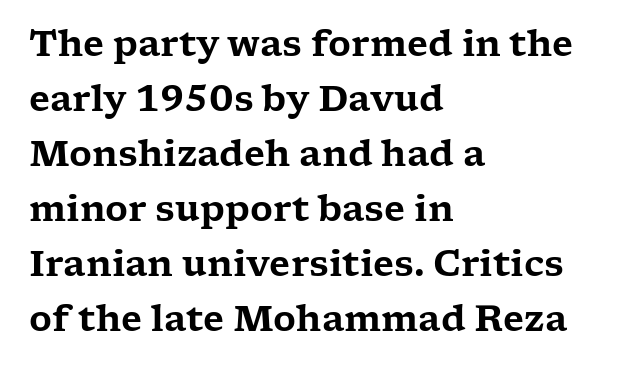
Q: Is the text italic (slanted)? A: No, it is upright.
Q: Is the typeface a serif or a sans-serif typeface? A: Serif.
Q: Is the text underlined? A: No.
Q: How is the paragraph aligned? A: Left-aligned.
Q: Is the spacing between letters normal or unusually wide? A: Normal.
Q: Is the spacing between lines tight, normal or loose? A: Normal.
Q: Width (condensed, normal, or wide)? A: Wide.
Q: Stroke contrast? A: Low.
Q: x-height? A: Medium.
Q: Monospaced? A: No.
